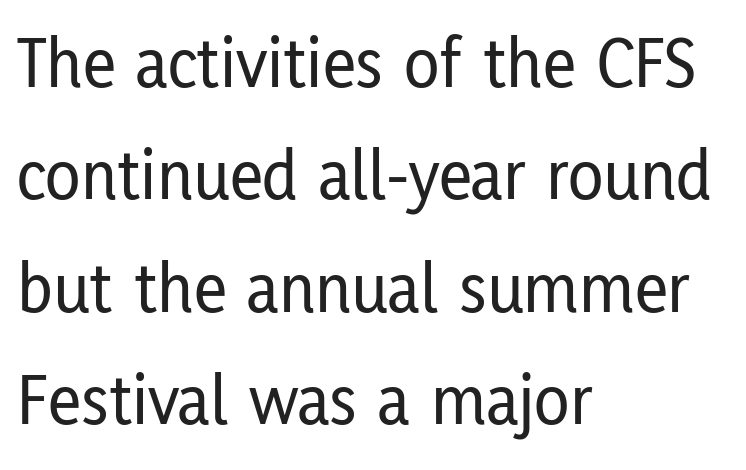
Q: Is the text italic (slanted)? A: No, it is upright.
Q: Is the typeface a serif or a sans-serif typeface? A: Sans-serif.
Q: Is the text underlined? A: No.
Q: How is the paragraph aligned? A: Left-aligned.
Q: Is the spacing between letters normal or unusually wide? A: Normal.
Q: Is the spacing between lines tight, normal or loose? A: Normal.
Q: Width (condensed, normal, or wide)? A: Condensed.
Q: Stroke contrast? A: Low.
Q: x-height? A: Medium.
Q: Monospaced? A: No.
